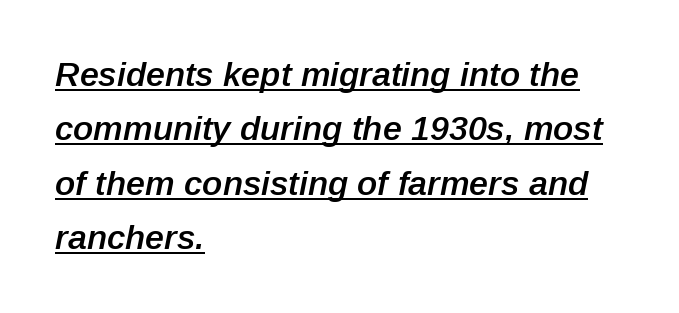
Q: Is the text bold? A: Semi-bold.
Q: Is the text italic (slanted)? A: Yes, it leans right by about 12 degrees.
Q: Is the text underlined? A: Yes.
Q: How is the paragraph aligned? A: Left-aligned.
Q: Is the spacing between letters normal or unusually wide? A: Normal.
Q: Is the spacing between lines tight, normal or loose? A: Normal.
Q: Width (condensed, normal, or wide)? A: Normal.
Q: Stroke contrast? A: Low.
Q: x-height? A: Medium.
Q: Monospaced? A: No.
